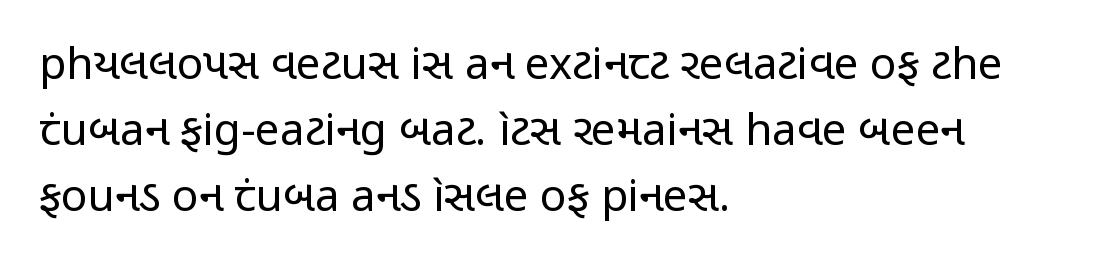
Q: Is the text bold? A: No.
Q: Is the text italic (slanted)? A: No, it is upright.
Q: Is the typeface a serif or a sans-serif typeface? A: Sans-serif.
Q: Is the text underlined? A: No.
Q: How is the paragraph aligned? A: Left-aligned.
Q: Is the spacing between letters normal or unusually wide? A: Normal.
Q: Is the spacing between lines tight, normal or loose? A: Normal.
Q: Width (condensed, normal, or wide)? A: Condensed.
Q: Stroke contrast? A: Low.
Q: x-height? A: Medium.
Q: Monospaced? A: No.
